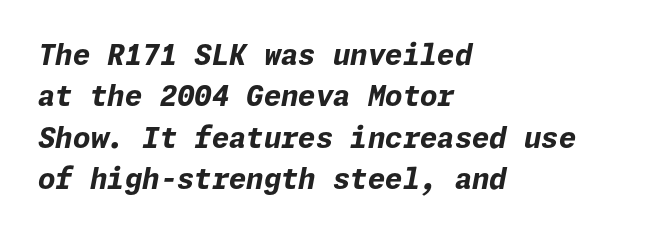
The image shows 28 px bold type, italic (leaning right); set left-aligned, normal line spacing (1.48x), normal letter spacing, not underlined; low stroke contrast and a medium x-height.
